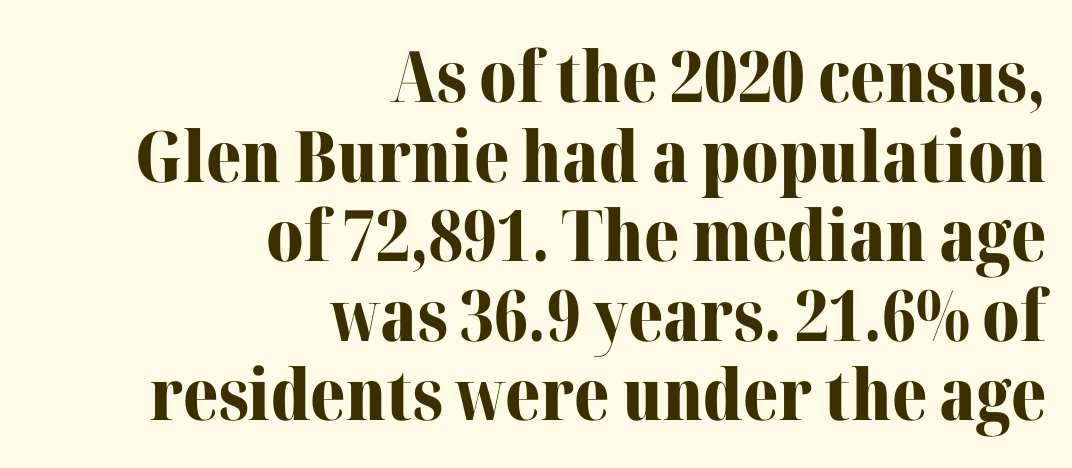
The image shows 71 px bold serif type, upright; set right-aligned, tight line spacing (1.12x), normal letter spacing, not underlined; medium stroke contrast and a medium x-height.
